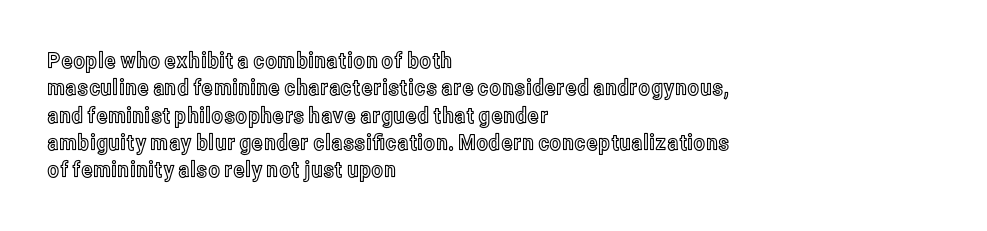
The lines are quadded left. Bare-footed words on every line. Notice how the stems are strictly vertical — no italics here. The gaps between neighbouring characters are ordinary and unremarkable.
